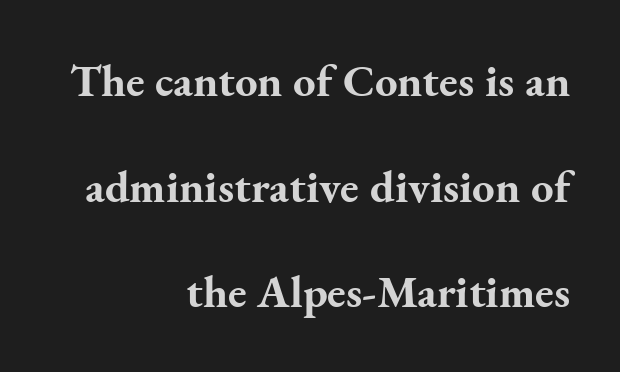
The image shows 45 px bold serif type, upright; set right-aligned, loose line spacing (2.35x), normal letter spacing, not underlined; medium stroke contrast and a small x-height.
